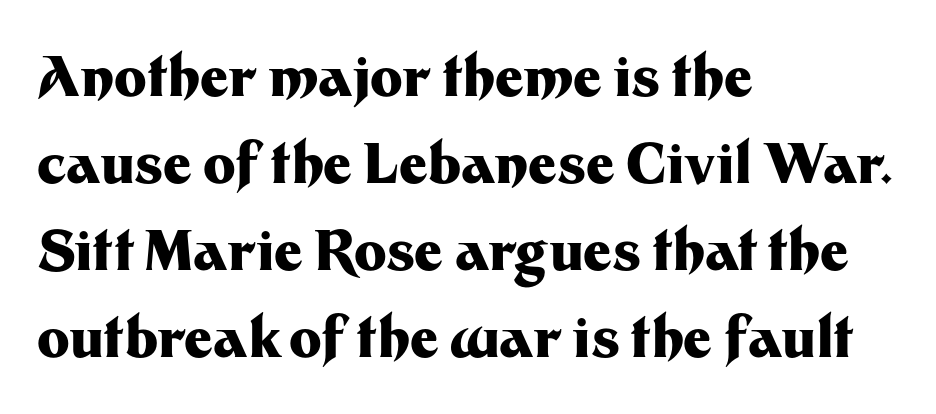
{"serif": "no", "italic": "no", "bold": "yes", "weight": "heavy", "width": "normal", "stroke_contrast": "medium", "x_height": "medium", "monospaced": "no", "underline": "no", "align": "left", "line_spacing": "normal", "line_spacing_ratio": 1.58, "letter_spacing": "normal", "letter_spacing_em": 0.0, "glyph_px": 55}
